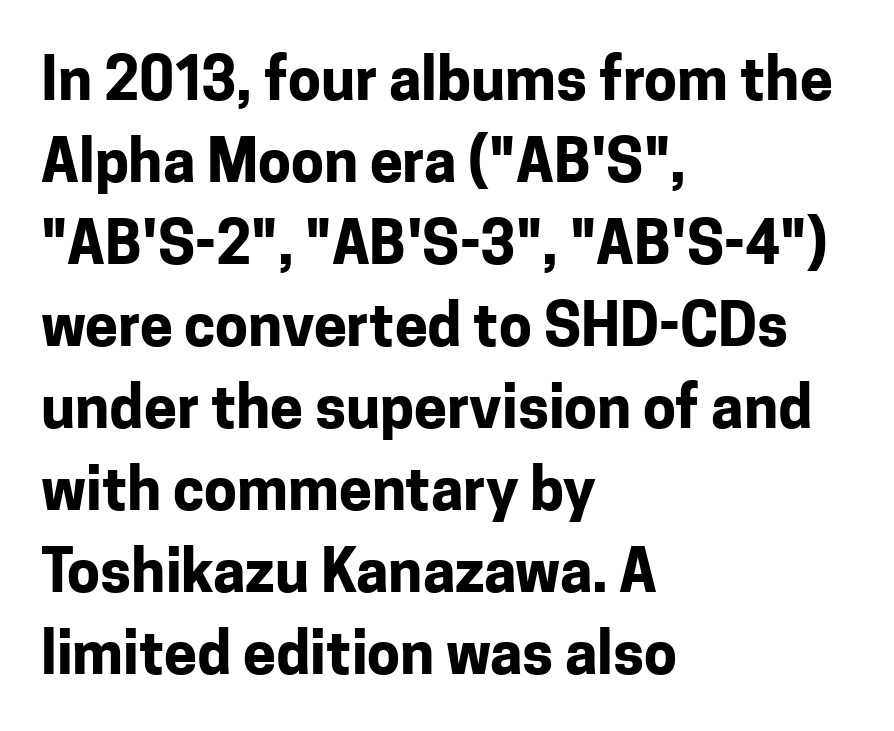
The letters stand straight up with perfectly vertical stems. Does extra space separate the letters? No, they use regular spacing. Plenty of ink on the page — the face is bold. Typographically, this falls in the sans-serif category.
